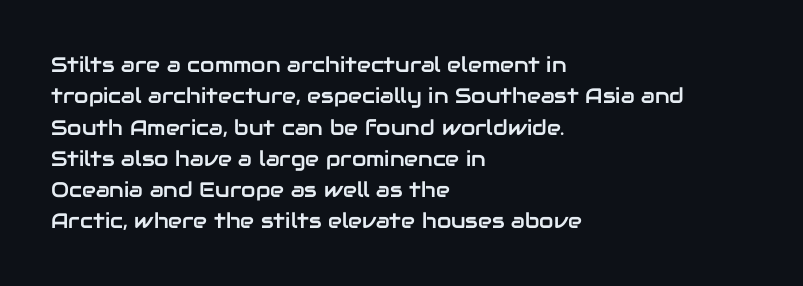
The image shows 21 px text type, upright; set left-aligned, normal line spacing (1.49x), normal letter spacing, not underlined.
